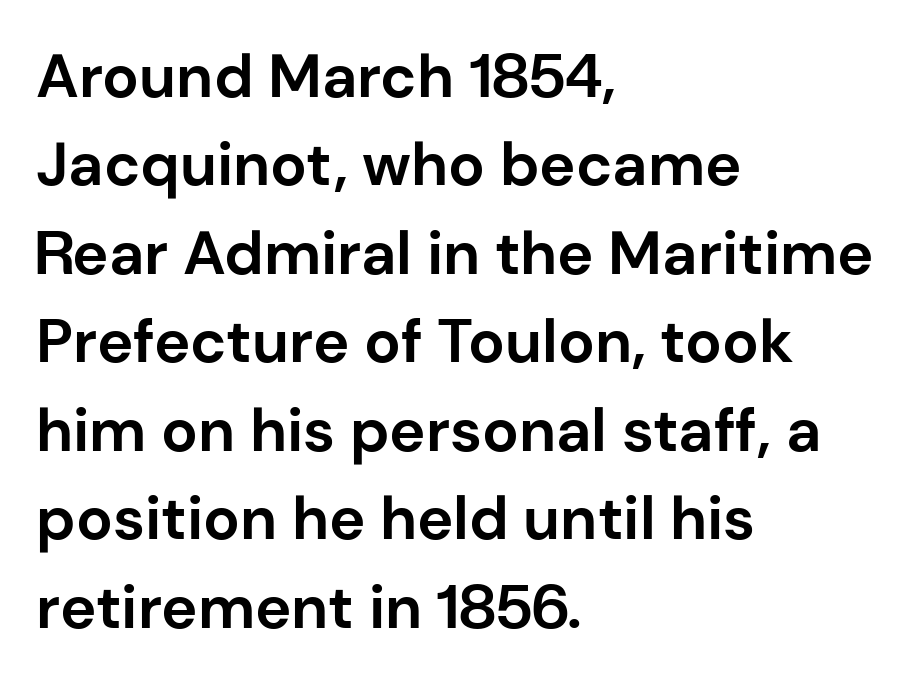
If you drew a line through each stem, it would be perfectly vertical. The passage is arranged the way most books set body copy — flush left. In terms of weight, the rendering is a true, heavy bold. A typesetter would call this proportional, since set widths differ per character. The space between consecutive lines is moderate. Default kerning and tracking; the words read as compact shapes.
